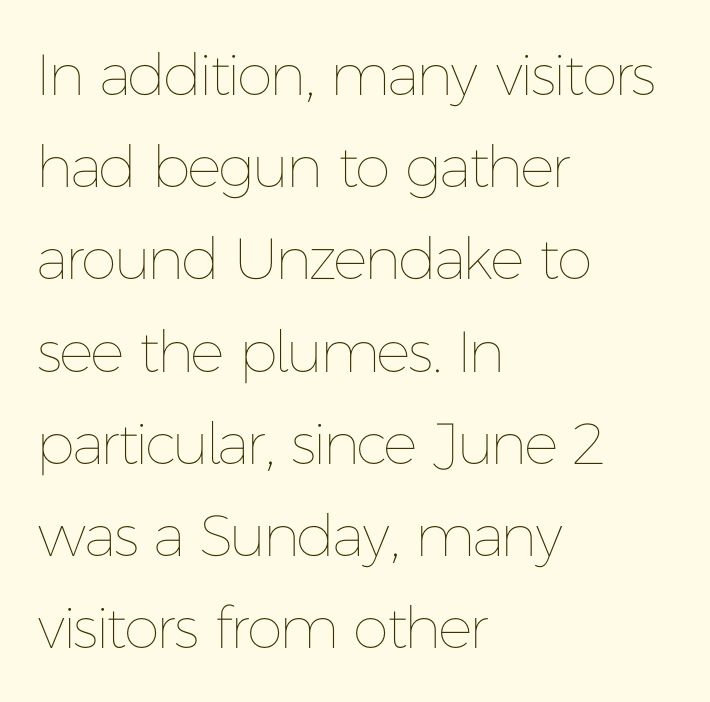
Notice how descenders clear the ascenders below comfortably — that's standard leading. The paragraph has a hard left edge and a soft right edge. Observe the ordinary spacing: letters are neighbours, not strangers. Posture: straight, roman, zero tilt.
